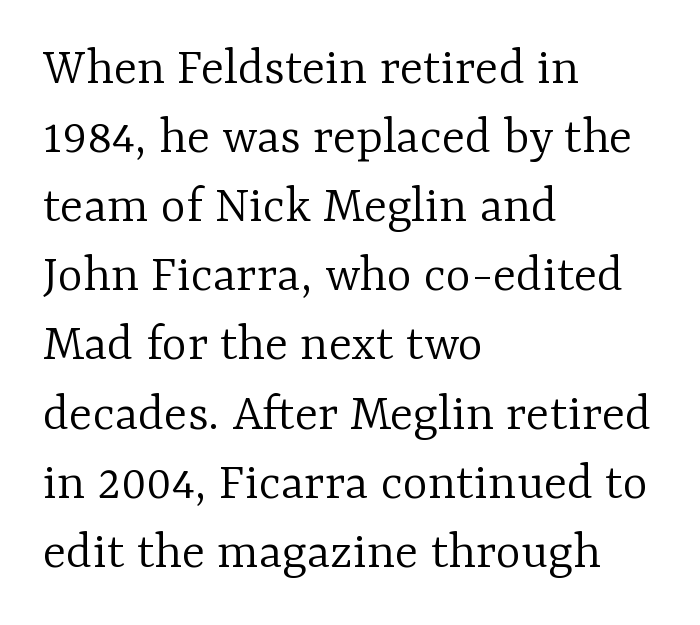
Underlining? Definitely not there. Standard letterfit; no display-style spreading of the glyphs. Nope, not italic — everything's standing straight. Honestly, the row spacing looks completely unremarkable.
